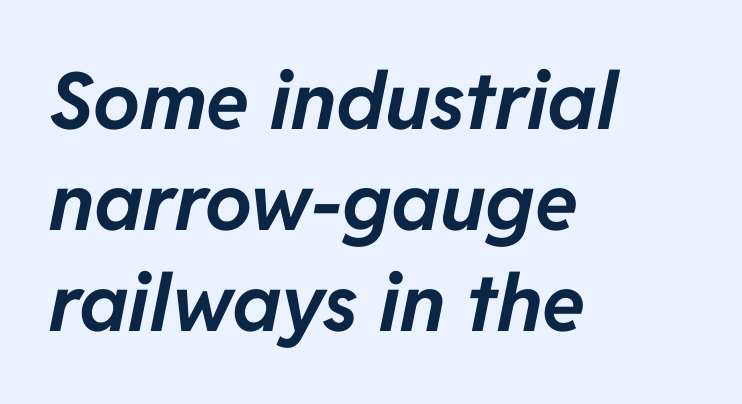
Q: Is the text bold? A: Yes.
Q: Is the text italic (slanted)? A: Yes, it leans right by about 11 degrees.
Q: Is the text underlined? A: No.
Q: How is the paragraph aligned? A: Left-aligned.
Q: Is the spacing between letters normal or unusually wide? A: Normal.
Q: Is the spacing between lines tight, normal or loose? A: Normal.
Q: Width (condensed, normal, or wide)? A: Normal.
Q: Stroke contrast? A: Low.
Q: x-height? A: Medium.
Q: Monospaced? A: No.
